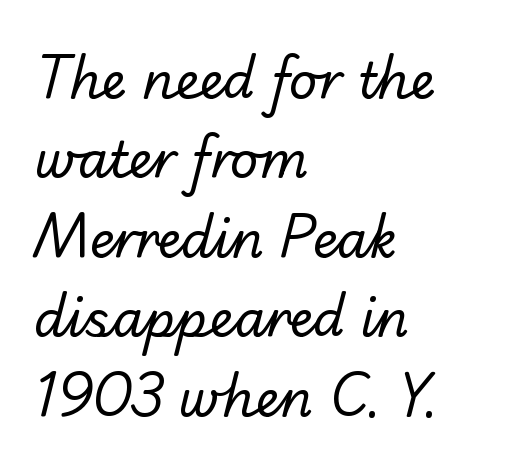
The letters sit at their default tracking, neither squeezed nor spread. A quiet, ordinary-to-light weight characterises the typeface. Spacing verdict: proportional, widths tailored to each character. The ragged edge is on the right, which tells us the setting is flush left.
